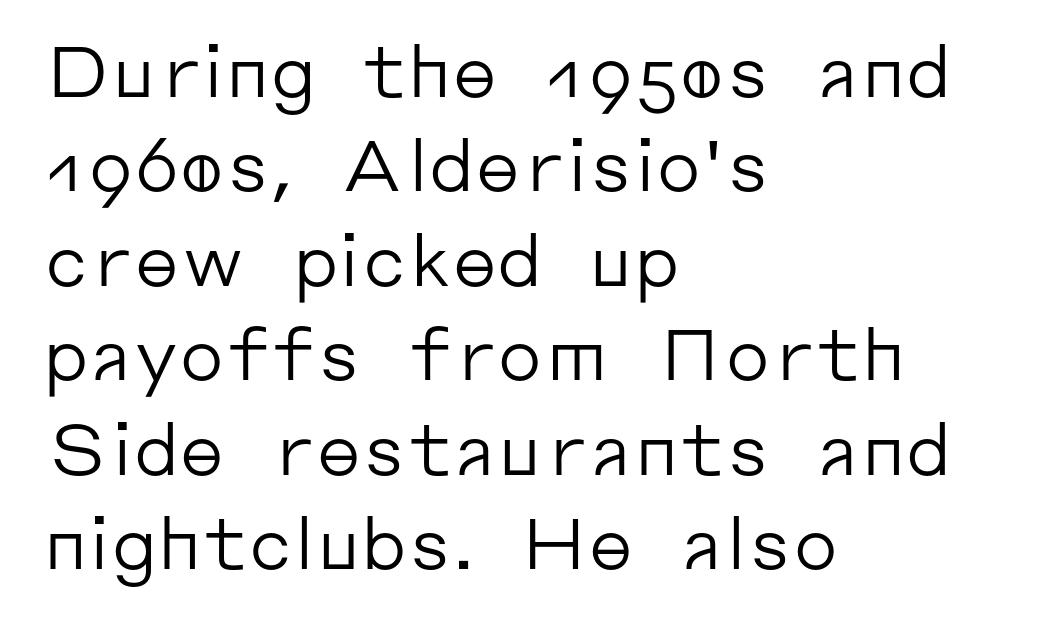
Visually the block forms a straight wall on the left and a jagged coastline on the right. Short note: letters normally spaced. Think standard paragraph weight, or any step lighter than that. Nothing sits at the stroke ends, so this counts as sans-serif. Regular leading.
